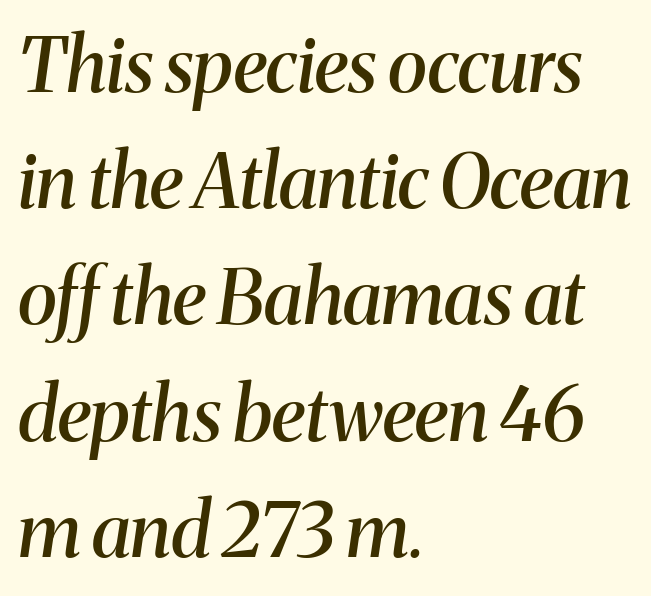
The image shows 75 px semibold serif type, italic (leaning right); set left-aligned, normal line spacing (1.55x), normal letter spacing, not underlined; medium stroke contrast and a medium x-height.
